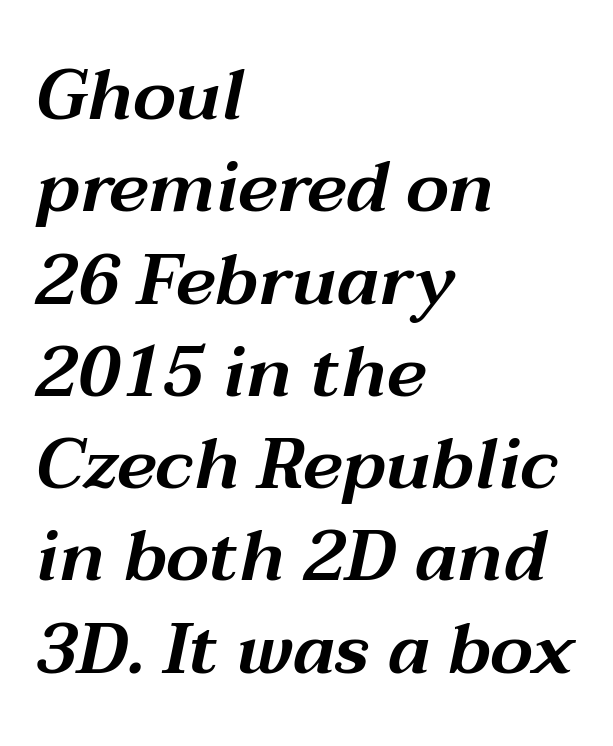
The image shows 71 px wide type, italic (leaning right); set left-aligned, normal line spacing (1.3x), normal letter spacing, not underlined; medium stroke contrast and a medium x-height.
